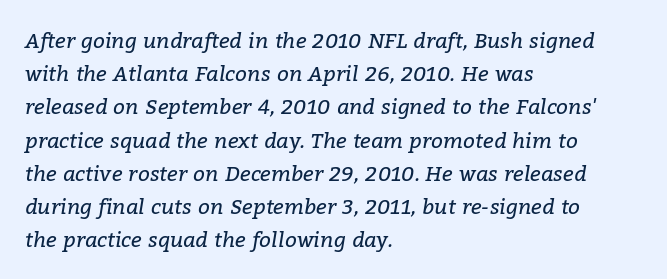
The image shows 21 px text type, italic (leaning right); set left-aligned, normal line spacing (1.58x), normal letter spacing, not underlined.
